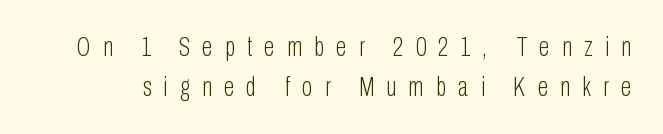
It's the straight-up-and-down kind of type. Display-style spreading of the glyphs; the letterfit is very open. Stems and bowls with no extra thickness — not bold. Rule under the text: the space is simply empty. The block of text has a typical density, with ordinary space between rows.
